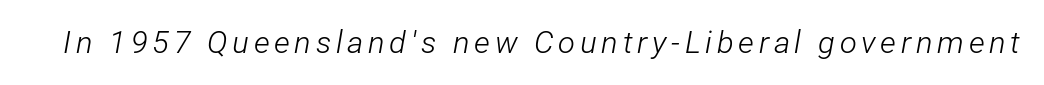
The image shows 31 px light, condensed type, italic (leaning right); set not underlined; low stroke contrast and a medium x-height.
